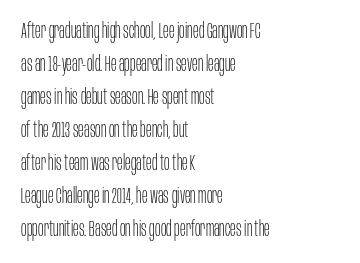
The image shows 21 px text type, upright; set left-aligned, normal line spacing (1.57x), normal letter spacing, not underlined.
